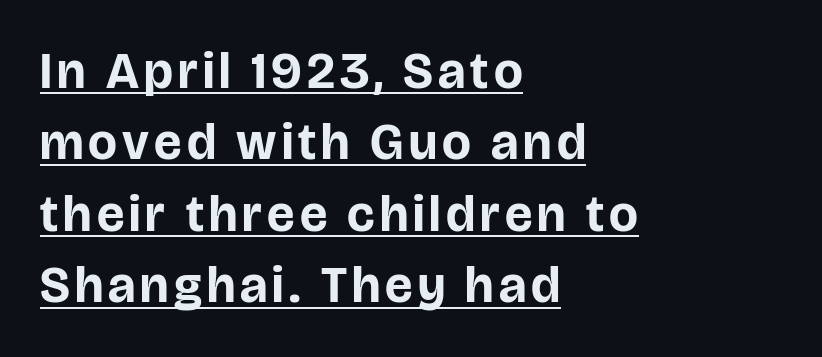
Q: Is the text bold? A: Yes.
Q: Is the text italic (slanted)? A: No, it is upright.
Q: Is the typeface a serif or a sans-serif typeface? A: Sans-serif.
Q: Is the text underlined? A: Yes.
Q: How is the paragraph aligned? A: Left-aligned.
Q: Is the spacing between lines tight, normal or loose? A: Normal.
Q: Width (condensed, normal, or wide)? A: Normal.
Q: Stroke contrast? A: Low.
Q: x-height? A: Large.
Q: Monospaced? A: No.
